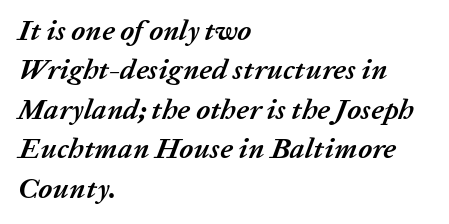
This rendering leaves character spacing at its baseline value. The rendering uses natural spacing where letterforms have individual widths. If you measured baseline to baseline, you'd find a middling distance. The compositor pushed each line to the left boundary. The font is running at its bold setting. Underlining? Definitely not there.
